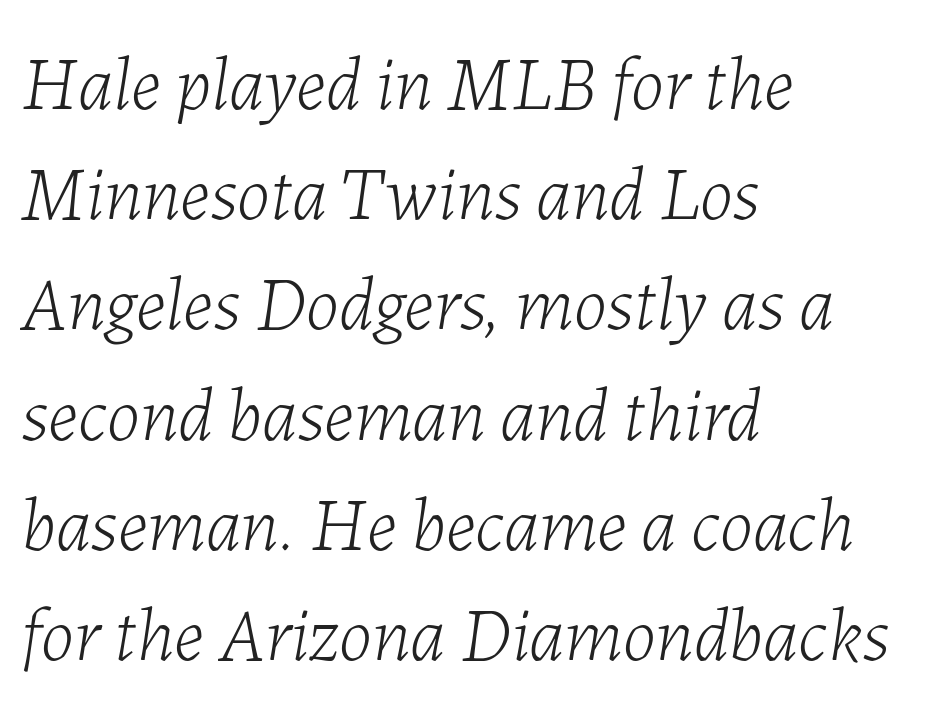
The image shows 76 px light type, italic (leaning right); set left-aligned, normal line spacing (1.45x), normal letter spacing, not underlined; low stroke contrast and a medium x-height.
